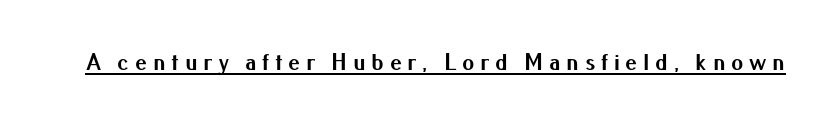
The image shows 24 px bold type, upright; set unusually wide letter spacing (+0.24 em), underlined.
